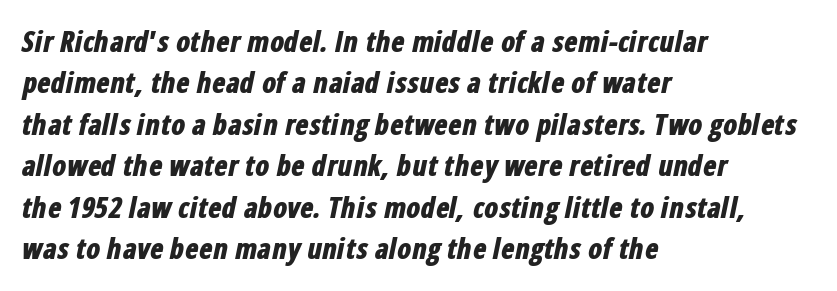
The image shows 28 px bold, condensed type, italic (leaning right); set left-aligned, normal line spacing (1.48x), normal letter spacing, not underlined; low stroke contrast and a medium x-height.
